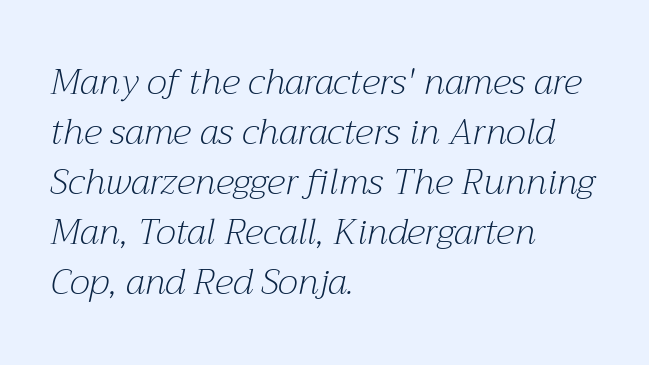
The face used here is proportionally spaced, like ordinary book or web type. This block has exactly the height ordinary leading produces. The setting favours the left margin, as ordinary paragraphs usually do. The passage shown is not underscored anywhere. The letterforms sit shoulder to shoulder at normal distance.
